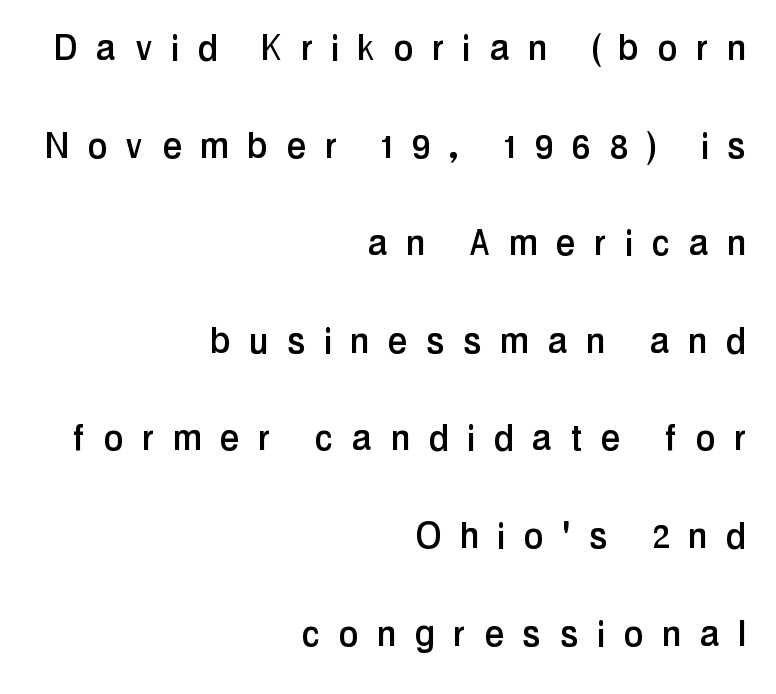
Q: Is the text italic (slanted)? A: No, it is upright.
Q: Is the typeface a serif or a sans-serif typeface? A: Sans-serif.
Q: Is the text underlined? A: No.
Q: How is the paragraph aligned? A: Right-aligned.
Q: Is the spacing between letters normal or unusually wide? A: Unusually wide.
Q: Is the spacing between lines tight, normal or loose? A: Loose.
Q: Width (condensed, normal, or wide)? A: Condensed.
Q: Stroke contrast? A: Low.
Q: x-height? A: Medium.
Q: Monospaced? A: No.
